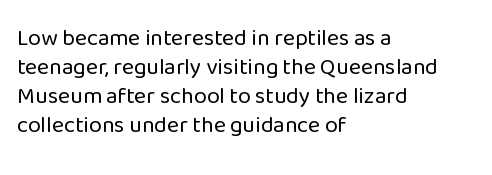
The image shows 23 px text type, upright; set left-aligned, normal line spacing (1.26x), normal letter spacing, not underlined.
